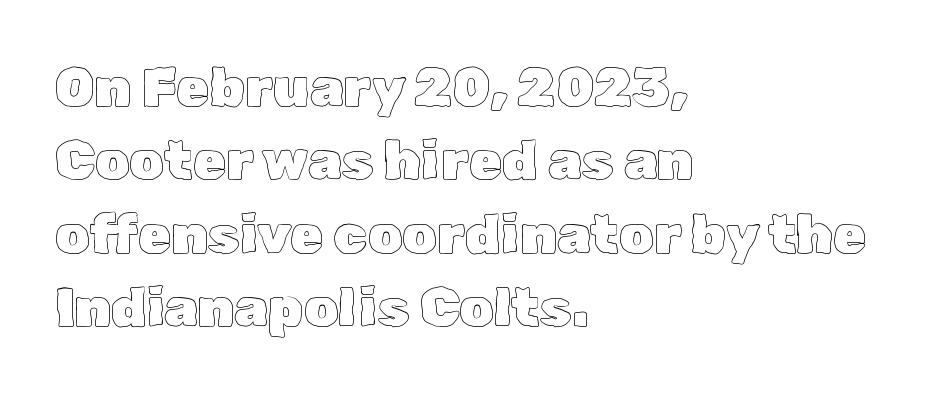
Q: Is the text italic (slanted)? A: No, it is upright.
Q: Is the text underlined? A: No.
Q: How is the paragraph aligned? A: Left-aligned.
Q: Is the spacing between letters normal or unusually wide? A: Normal.
Q: Is the spacing between lines tight, normal or loose? A: Normal.
Q: Width (condensed, normal, or wide)? A: Normal.
Q: x-height? A: Medium.
Q: Monospaced? A: No.
